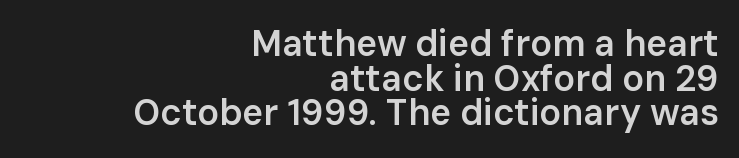
{"serif": "no", "italic": "no", "bold": "semi", "weight": "semibold", "width": "normal", "stroke_contrast": "low", "x_height": "medium", "monospaced": "no", "underline": "no", "align": "right", "line_spacing": "tight", "line_spacing_ratio": 0.96, "letter_spacing": "normal", "letter_spacing_em": 0.0, "glyph_px": 36}
